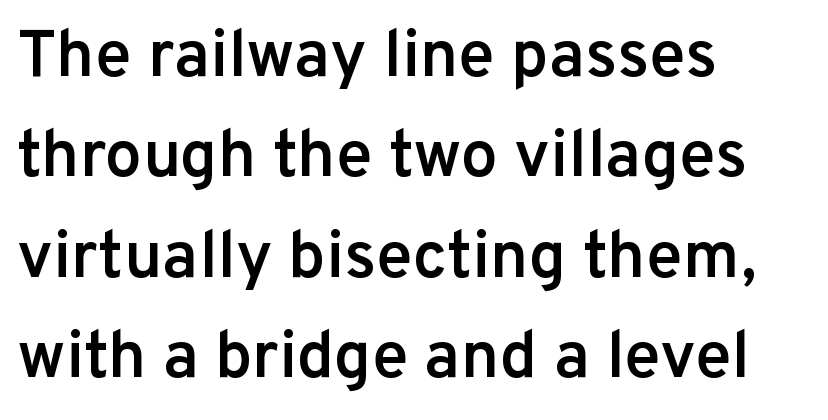
Compared with typical body copy, the letter spacing here is the same. Bare-footed words on every line. One-word summary of the alignment: left. These lines are rendered in a variable-pitch font. Slightly chunky letters — semibold, I'd say, not full bold.
